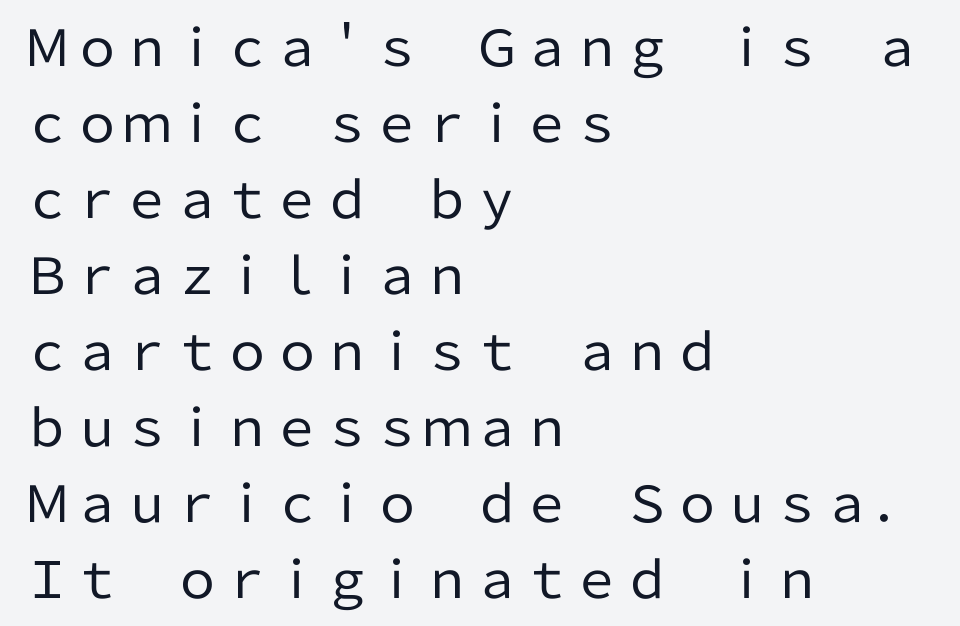
The image shows 50 px regular-weight sans-serif type, upright; set left-aligned, normal line spacing (1.52x), normal letter spacing, not underlined; low stroke contrast and a medium x-height.
